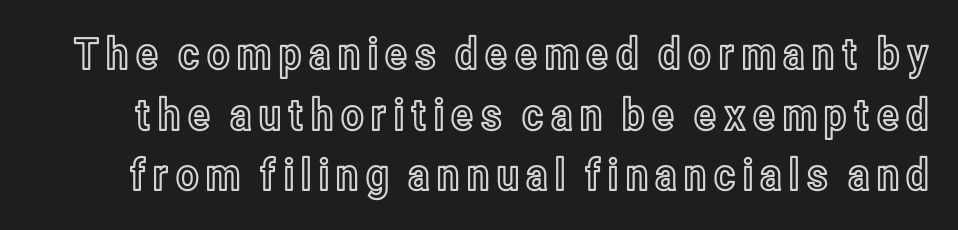
{"italic": "no", "width": "condensed", "x_height": "medium", "monospaced": "no", "underline": "no", "line_spacing": "normal", "line_spacing_ratio": 1.38, "glyph_px": 44}
